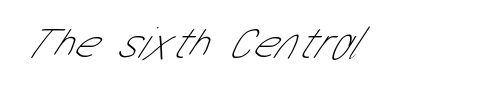
Each word holds together tightly as a unit, with standard inter-letter gaps. This reads as an unemphasized weight, regular at the heaviest. Lines of text with bare space underneath. The passage shown is typed in a proportional face where columns would drift. These lines are set flush left with a ragged right edge. Unlike a traditional serif, this face leaves its strokes unadorned.
